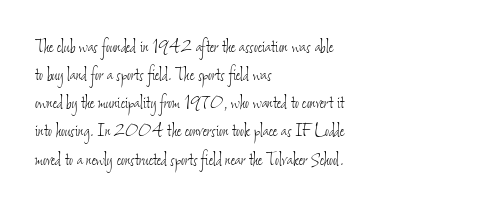
Default kerning and tracking; the words read as compact shapes. A normal amount of white space separates one row of letters from the next. Does the copy run flush right? No — it runs flush left. Plain, unruled lines of type.
